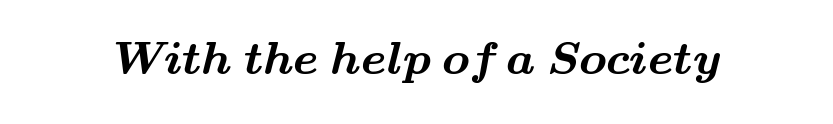
Q: Is the text bold? A: Yes.
Q: Is the typeface a serif or a sans-serif typeface? A: Serif.
Q: Is the text underlined? A: No.
Q: Is the spacing between letters normal or unusually wide? A: Normal.
Q: Width (condensed, normal, or wide)? A: Wide.
Q: Stroke contrast? A: Medium.
Q: x-height? A: Small.
Q: Monospaced? A: No.
